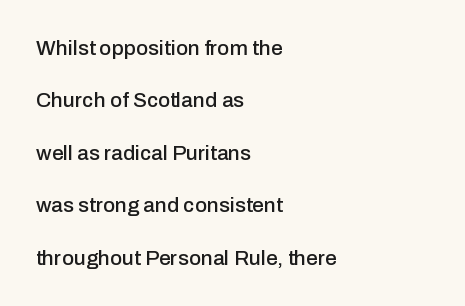
The image shows 21 px text type, upright; set left-aligned, loose line spacing (2.5x), normal letter spacing, not underlined.
